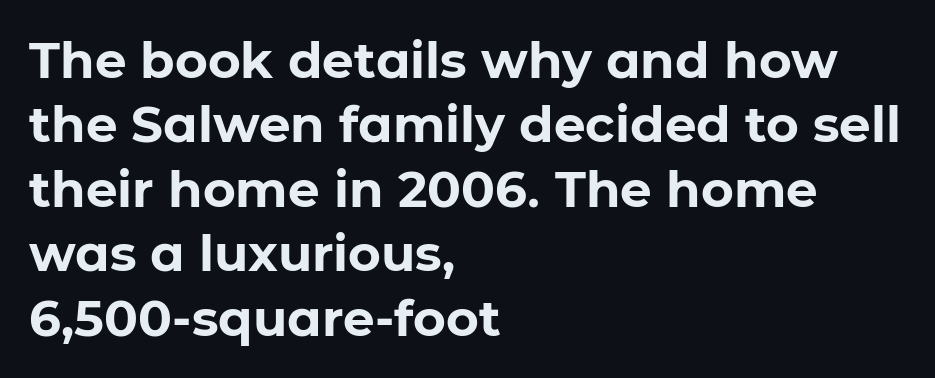
Left-aligned paragraph, ragged on the right. Is this a fixed-width face? No — the glyphs have proportional, varying widths. Nothing sits at the stroke ends, so this counts as sans-serif. Compared with typical body copy, the letter spacing here is the same. This is roman type, the default non-slanted kind.
